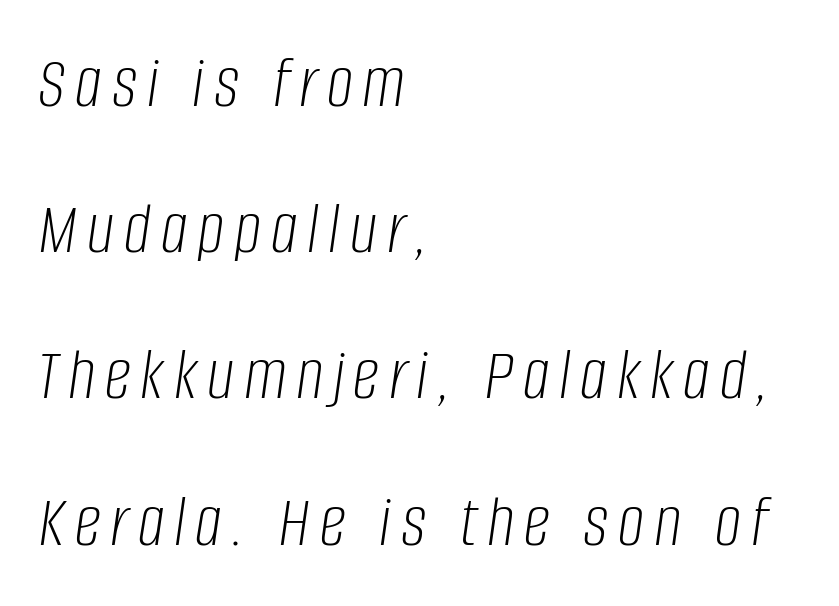
Q: Is the text bold? A: No.
Q: Is the text italic (slanted)? A: Yes, it leans right by about 8 degrees.
Q: Is the text underlined? A: No.
Q: How is the paragraph aligned? A: Left-aligned.
Q: Is the spacing between lines tight, normal or loose? A: Loose.
Q: Width (condensed, normal, or wide)? A: Condensed.
Q: Stroke contrast? A: Low.
Q: x-height? A: Large.
Q: Monospaced? A: No.
